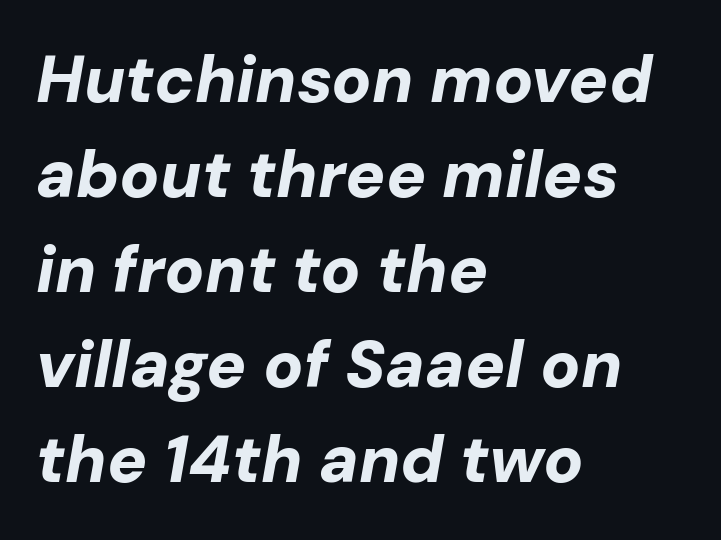
{"italic": "yes", "lean": "right", "slant_degrees": 10, "bold": "yes", "weight": "bold", "width": "normal", "stroke_contrast": "low", "x_height": "medium", "monospaced": "no", "underline": "no", "align": "left", "line_spacing": "normal", "line_spacing_ratio": 1.44, "letter_spacing": "normal", "letter_spacing_em": 0.0, "glyph_px": 66}
